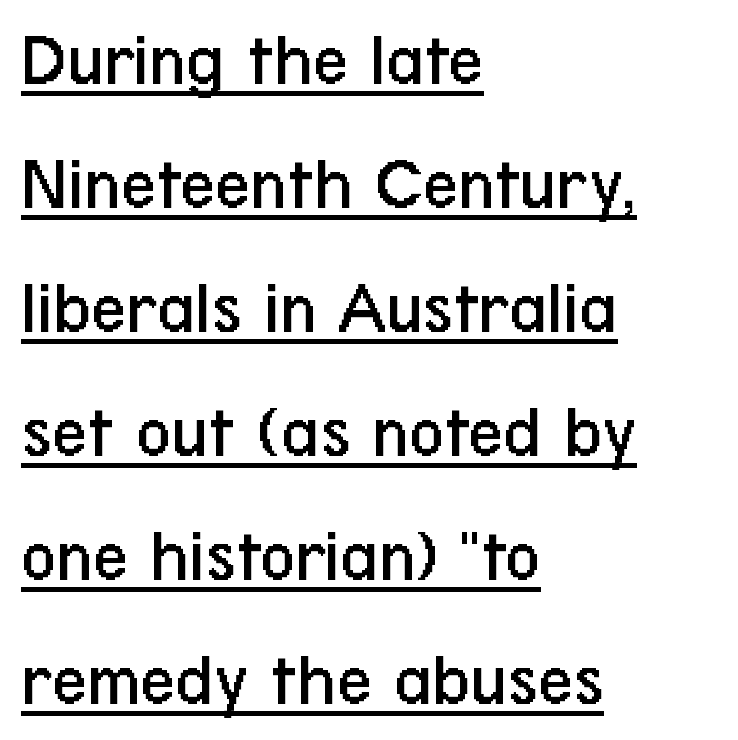
These lines are composed in type without serifs. Is this a heavy cut? Hardly; it is regular or lighter. The string is rendered with underlining switched on. The letterforms sit shoulder to shoulder at normal distance. Leading: standard.
